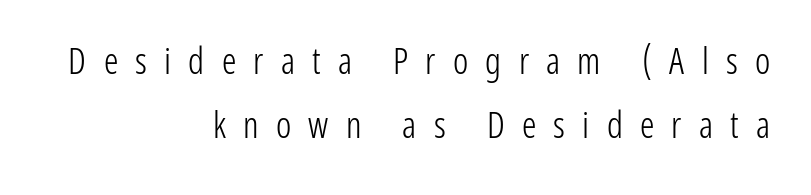
The image shows 36 px light, condensed sans-serif type, upright; set right-aligned, line spacing 1.79x, unusually wide letter spacing (+0.48 em), not underlined; low stroke contrast and a medium x-height.
